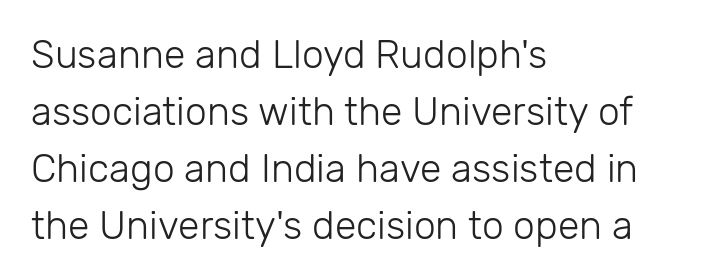
Leftover space on each line is placed entirely after the last word. It's the straight-up-and-down kind of type. How are the letters spaced? Ordinarily, with no added tracking. To sum up the face: it is a sans, with no serifs. Letters rest on an invisible, unmarked baseline.
